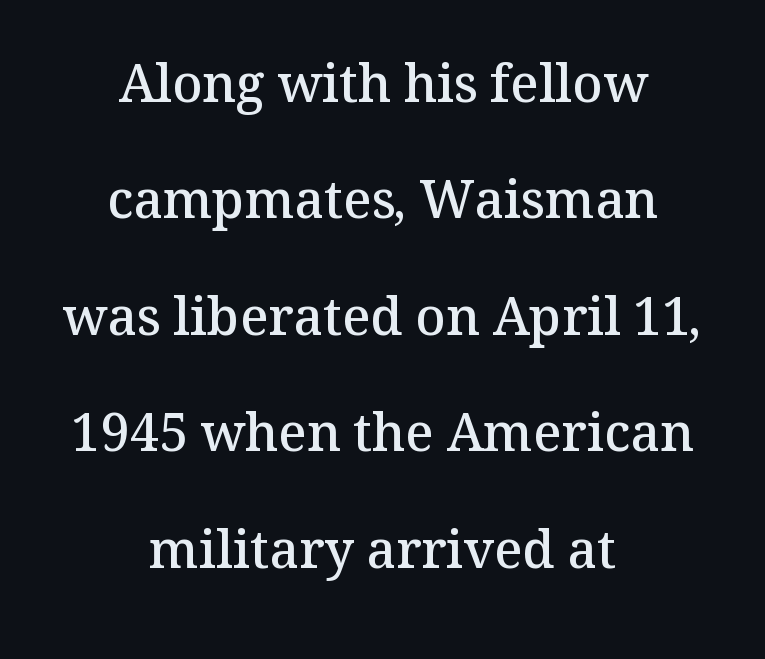
The image shows 52 px semibold serif type, upright; set centered, loose line spacing (2.24x), normal letter spacing, not underlined; medium stroke contrast and a medium x-height.
